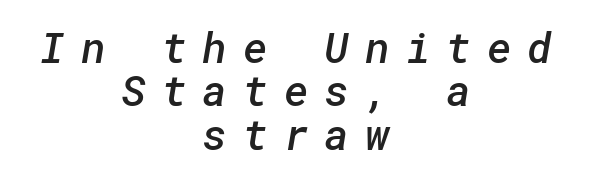
Nothing sits at the stroke ends, so this counts as sans-serif. A typesetter would call this heavily tracked-out type. The text block is weighted toward neither margin, spreading evenly from the middle. The rendering uses a small line-height, squeezing the rows. The foot of each line stays bare and open.
